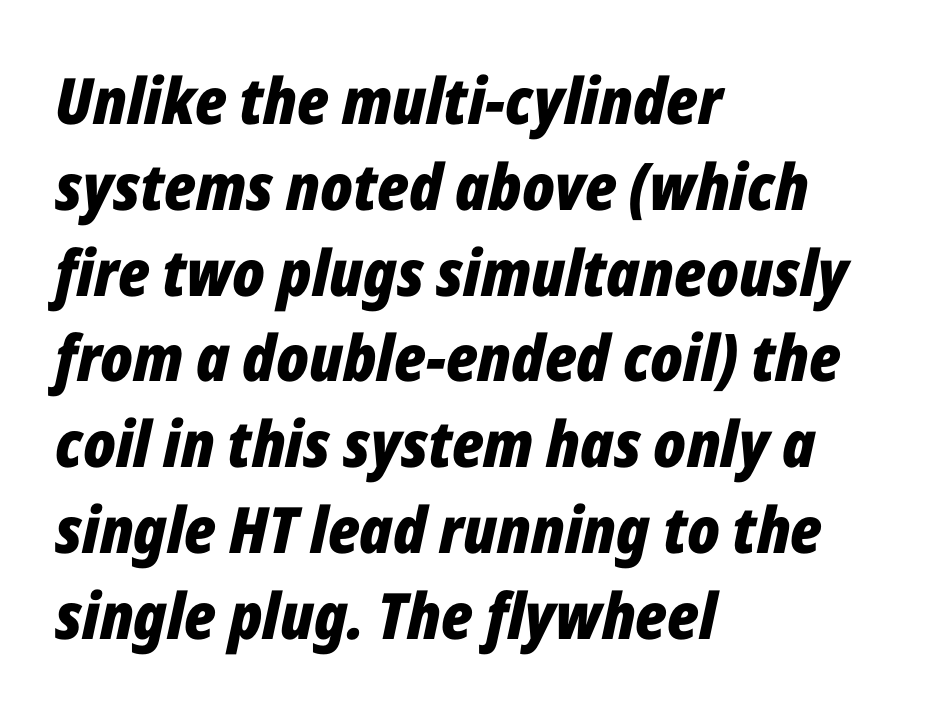
Q: Is the text bold? A: Yes.
Q: Is the text italic (slanted)? A: Yes, it leans right by about 12 degrees.
Q: Is the text underlined? A: No.
Q: How is the paragraph aligned? A: Left-aligned.
Q: Is the spacing between letters normal or unusually wide? A: Normal.
Q: Is the spacing between lines tight, normal or loose? A: Normal.
Q: Width (condensed, normal, or wide)? A: Condensed.
Q: Stroke contrast? A: Low.
Q: x-height? A: Medium.
Q: Monospaced? A: No.
